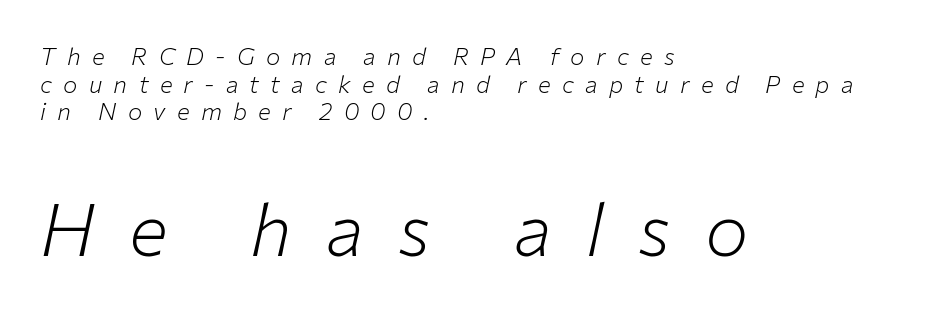
Very little white space separates one row of letters from the next. It's the slanting kind of type. Glyph-to-glyph distance is far greater than everyday printed text. Line starts are locked; line ends wander. Do the characters align in a grid? No, the font is proportional.
